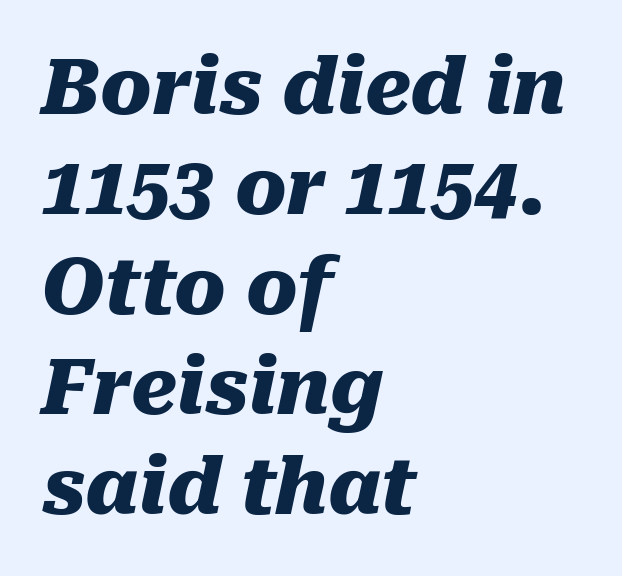
Here the designer chose a conventional face with non-uniform glyph widths. This is heavy type, rendered in bold. Regular leading. This sample uses plain, unmodified letter spacing. The paragraph shown leans on its left margin. Is the type slanted? Yes — the strokes lean at a clear angle.
